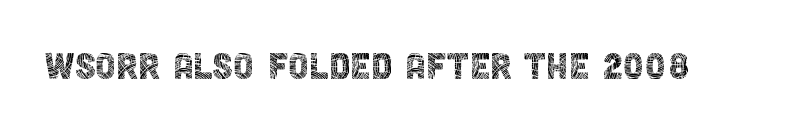
{"serif": "no", "italic": "no", "bold": "no", "weight": "thin", "width": "condensed", "x_height": "large", "monospaced": "no", "underline": "no", "letter_spacing": "normal", "letter_spacing_em": 0.0, "glyph_px": 46}
